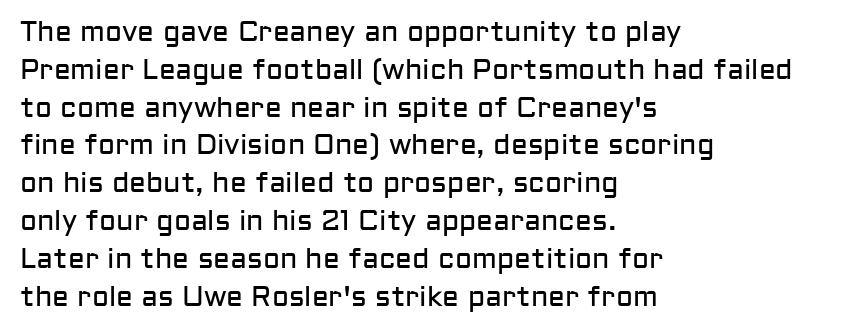
{"serif": "no", "italic": "no", "bold": "no", "weight": "regular", "width": "normal", "stroke_contrast": "low", "x_height": "medium", "monospaced": "no", "underline": "no", "align": "left", "line_spacing": "normal", "line_spacing_ratio": 1.35, "letter_spacing": "normal", "letter_spacing_em": 0.0, "glyph_px": 28}
